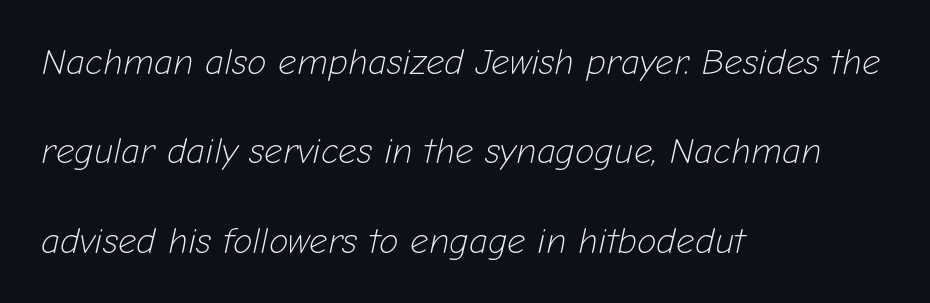
Widely set lines give the paragraph a tall, airy silhouette. This is not heavy type; no bold has been used. This sample uses plain, unmodified letter spacing. The rendering anchors every line to the left-hand side. Compared with ordinary roman type, these characters are visibly tilted.
